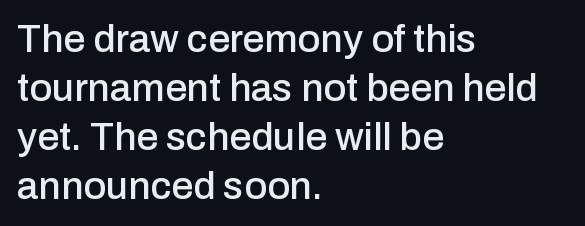
The image shows 39 px sans-serif type, upright; set left-aligned, normal line spacing (1.26x), normal letter spacing, not underlined; low stroke contrast and a medium x-height.
